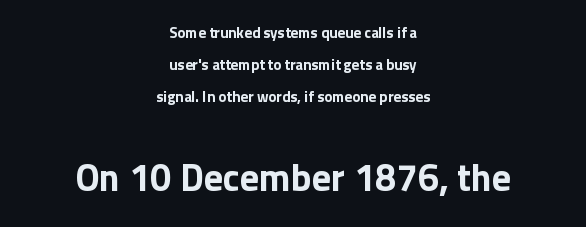
The letters sit at their default tracking, neither squeezed nor spread. The characters display no serif detailing; their extremities are plain. Do the characters align in a grid? No, the font is proportional. Clear beneath every line of the passage. The rendering positions every line midway between the sides.
